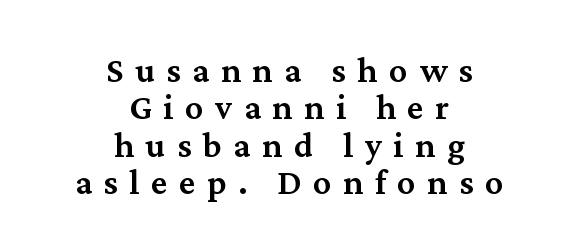
The image shows 36 px semibold serif type, upright; set centered, tight line spacing (1.04x), unusually wide letter spacing (+0.32 em), not underlined; medium stroke contrast and a medium x-height.
